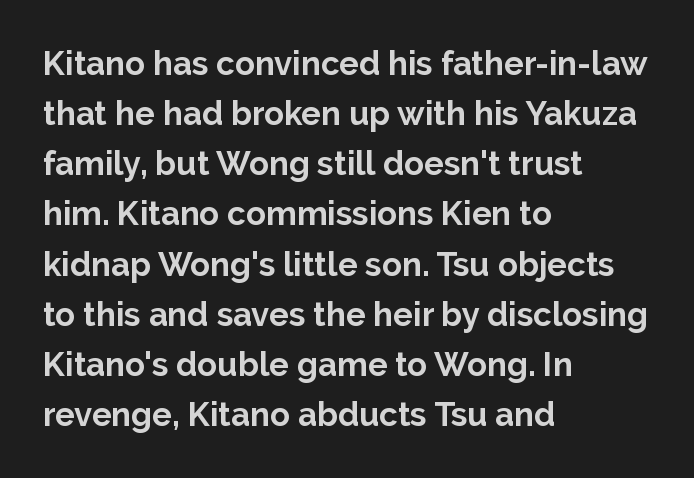
The image shows 33 px bold sans-serif type, upright; set left-aligned, normal line spacing (1.52x), normal letter spacing, not underlined; low stroke contrast and a medium x-height.
